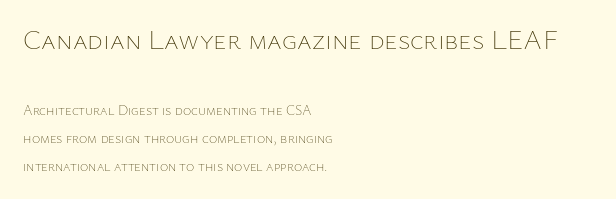
This sample uses plain, unmodified letter spacing. A clean baseline with only descenders dipping below it. Character widths vary here, with narrow letters taking less room than wide ones. The lines are quadded left. Vertical spacing — loose.
